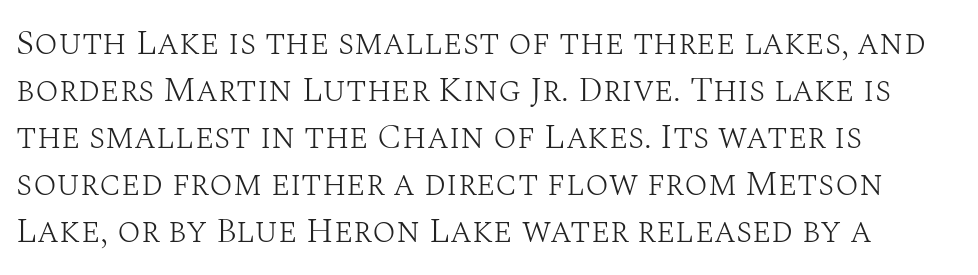
The image shows 35 px light serif type, upright; set left-aligned, normal line spacing (1.34x), normal letter spacing, not underlined; medium stroke contrast and a large x-height.
